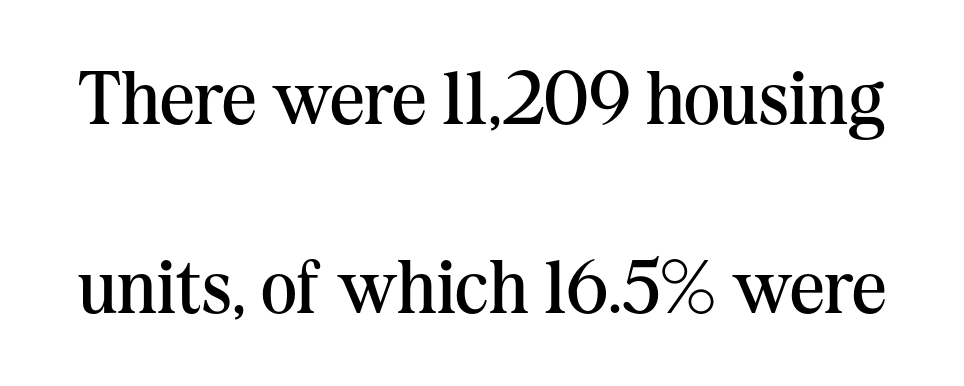
The image shows 76 px regular-weight serif type, upright; set loose line spacing (2.49x), normal letter spacing, not underlined; medium stroke contrast and a medium x-height.
